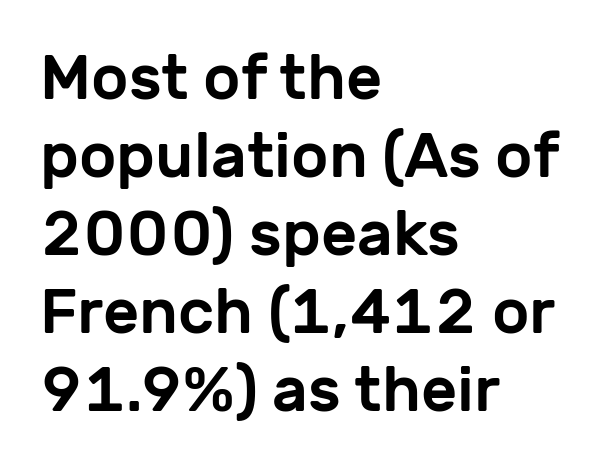
These lines are rendered in a variable-pitch font. The lines in this sample share a left origin and differ only in where they stop. Does the type have serifs? No, each stem ends abruptly. Observe the ordinary spacing: letters are neighbours, not strangers.
